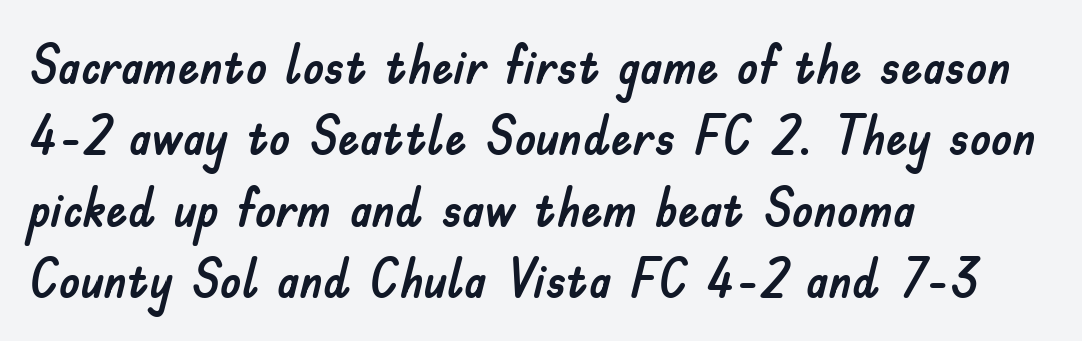
The image shows 54 px sans-serif type; set left-aligned, normal line spacing (1.32x), normal letter spacing, not underlined; low stroke contrast and a small x-height.
